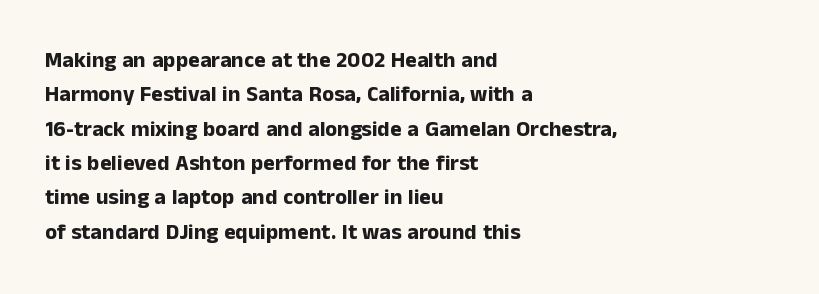
Upright lettering throughout. Just letters on the line, the space beneath them empty. The vertical gap from one line to the next is medium. Strong, thick strokes mark this as bold type. Short and long lines alike share a common starting point at left.
